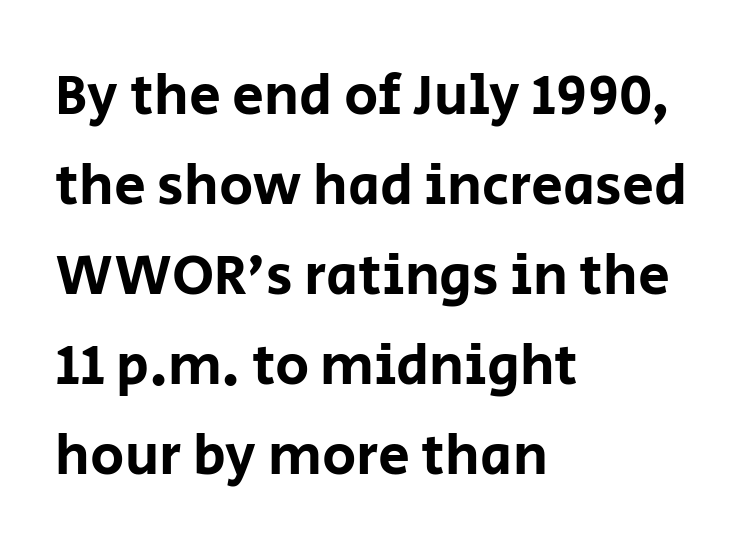
The text block is weighted toward the left margin, trailing off unevenly rightward. Between one letter and the next there's only the usual sliver of space. A typesetter would call this proportional, since set widths differ per character. This sample uses a sans-serif face. A normal amount of white space separates one row of letters from the next. The specimen omits any rule beneath the text block's lines.
